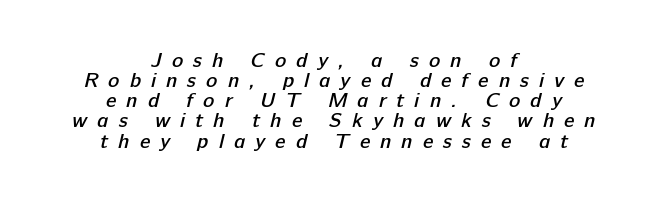
One-word summary of the alignment: center. Each word looks stretched out because of the extra space between its letters. Line spacing here is tight. Weight: semibold (demi).
